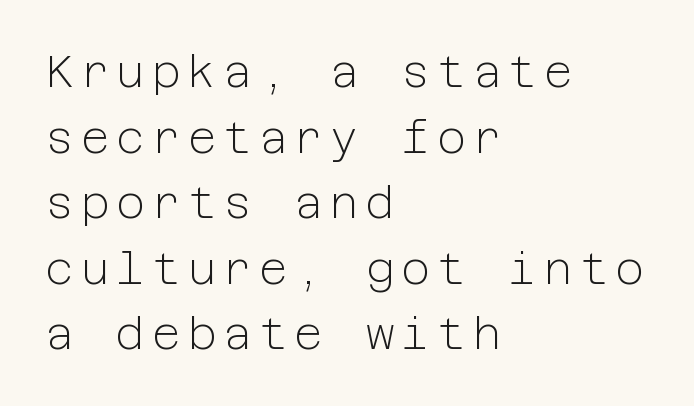
This reads as an unemphasized weight, regular at the heaviest. Leftover space on each line is placed entirely after the last word. Regular leading. The string is rendered with underlining switched off. Does the type have serifs? No, each stem ends abruptly. Tall strokes in this sample are plumb rather than angled.
